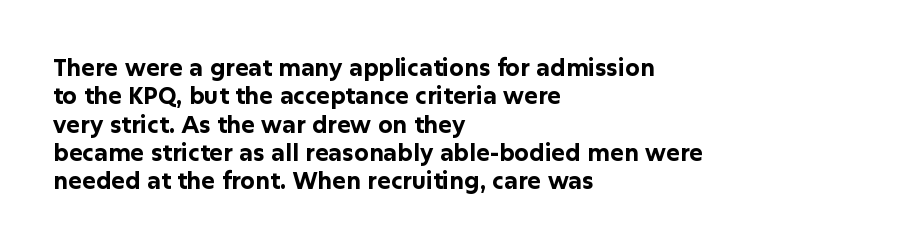
The image shows 23 px bold type, upright; set left-aligned, line spacing 1.23x, normal letter spacing, not underlined.
